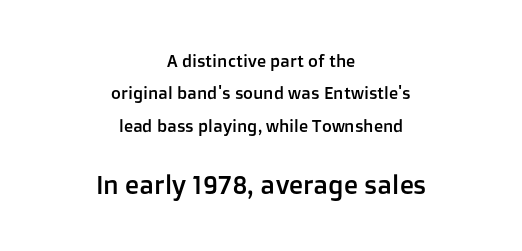
Q: Is the text italic (slanted)? A: No, it is upright.
Q: Is the text underlined? A: No.
Q: How is the paragraph aligned? A: Centered.
Q: Is the spacing between letters normal or unusually wide? A: Normal.
Q: Is the spacing between lines tight, normal or loose? A: Loose.
Q: Which block of text is set in a larger size, the first (top) or the second (bottom)? A: The second (bottom) one.
